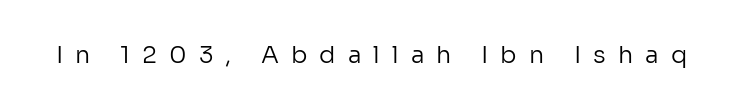
Q: Is the text bold? A: No.
Q: Is the text italic (slanted)? A: No, it is upright.
Q: Is the text underlined? A: No.
Q: Is the spacing between letters normal or unusually wide? A: Unusually wide.
